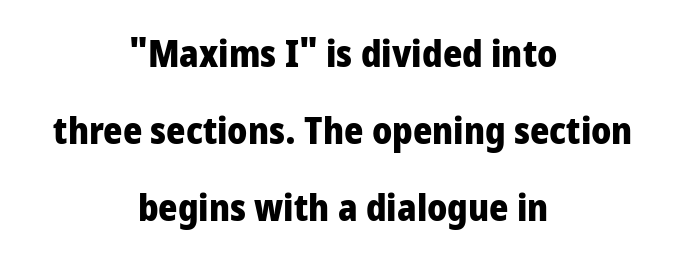
The image shows 37 px heavy sans-serif type, upright; set centered, loose line spacing (2.08x), normal letter spacing, not underlined; low stroke contrast and a medium x-height.
